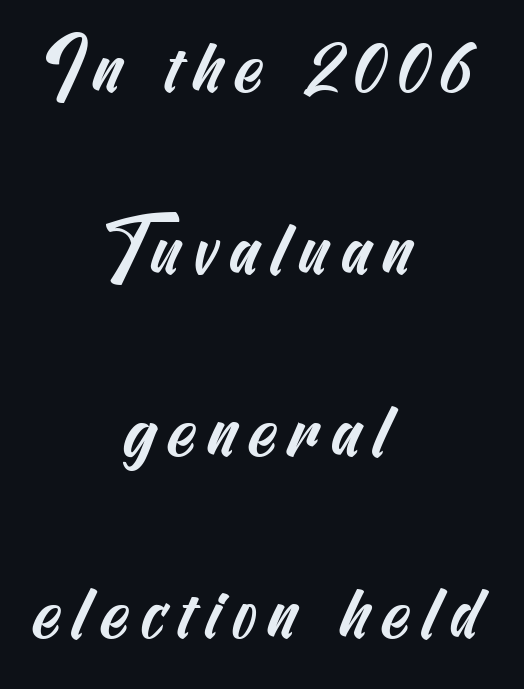
Reading down the block, each line starts at a different indent, mirrored at its end. One glance says open: line gaps are wider than usual. The string is rendered with underlining switched off. Stroke terminals: plain, sans-serif.
